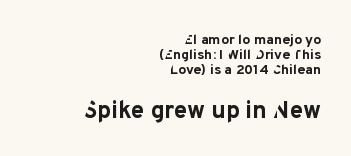
This is roman type, the default non-slanted kind. Which of the two is more prominent by size? The second, at the bottom. Type without underlining. Very little white space separates one row of letters from the next. A typesetter would call this zero additional tracking.
